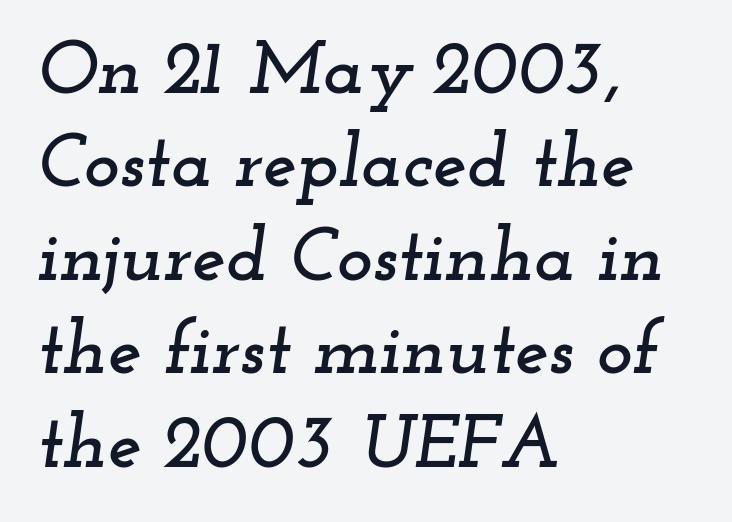
Q: Is the text italic (slanted)? A: Yes, it leans right by about 12 degrees.
Q: Is the typeface a serif or a sans-serif typeface? A: Serif.
Q: Is the text underlined? A: No.
Q: How is the paragraph aligned? A: Left-aligned.
Q: Is the spacing between letters normal or unusually wide? A: Normal.
Q: Width (condensed, normal, or wide)? A: Wide.
Q: Stroke contrast? A: Low.
Q: x-height? A: Small.
Q: Monospaced? A: No.
